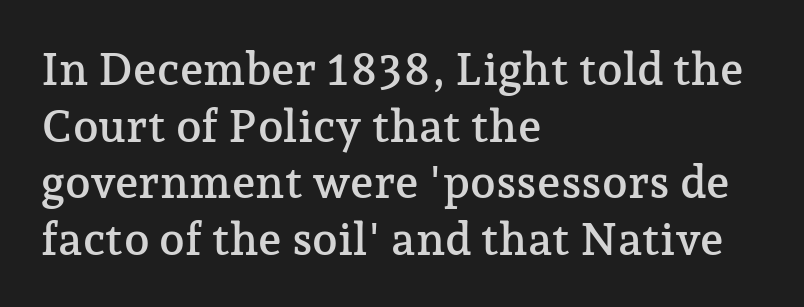
The image shows 46 px serif type, upright; set left-aligned, line spacing 1.23x, normal letter spacing, not underlined; low stroke contrast and a medium x-height.
